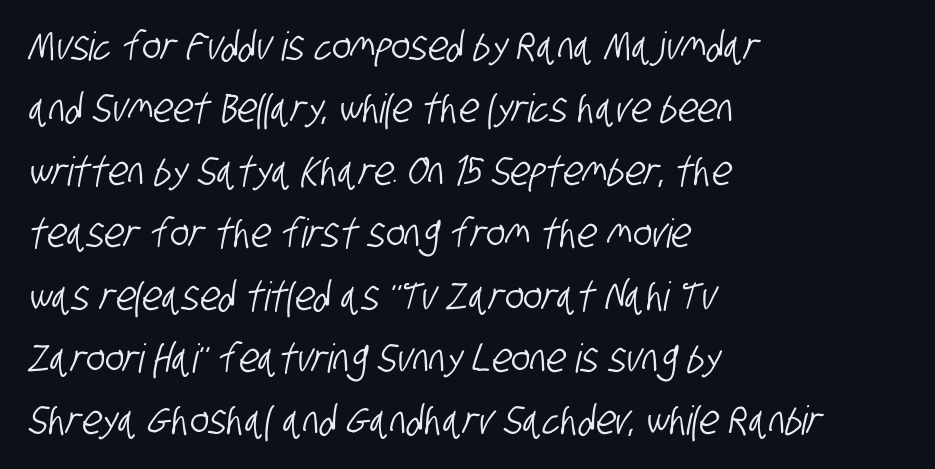
Honestly, there is no underline to notice here at all. Baseline-to-baseline distance is the conventional proportion of letter height. The rendering uses natural spacing where letterforms have individual widths. Look at the bottom of the vertical strokes: they stop flat, with no serifs.
